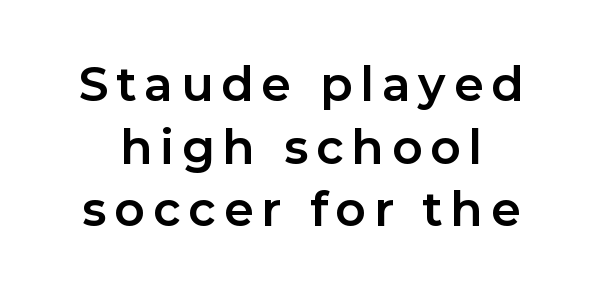
The rendering uses a bold face; every stroke is thick and dark. The space directly below the letters is spotless. Leading: standard. Proportional: the letters do not fall into vertical columns. Serifs: no, the terminals of the letterforms are clean.
